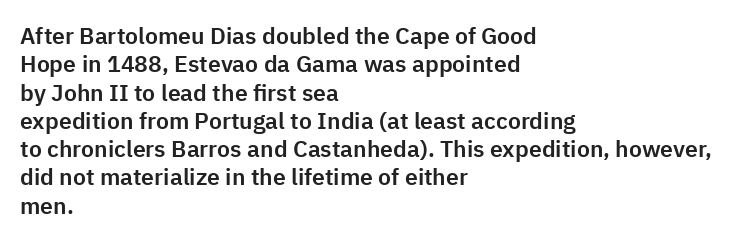
The image shows 23 px text type, upright; set left-aligned, line spacing 1.23x, normal letter spacing, not underlined.
